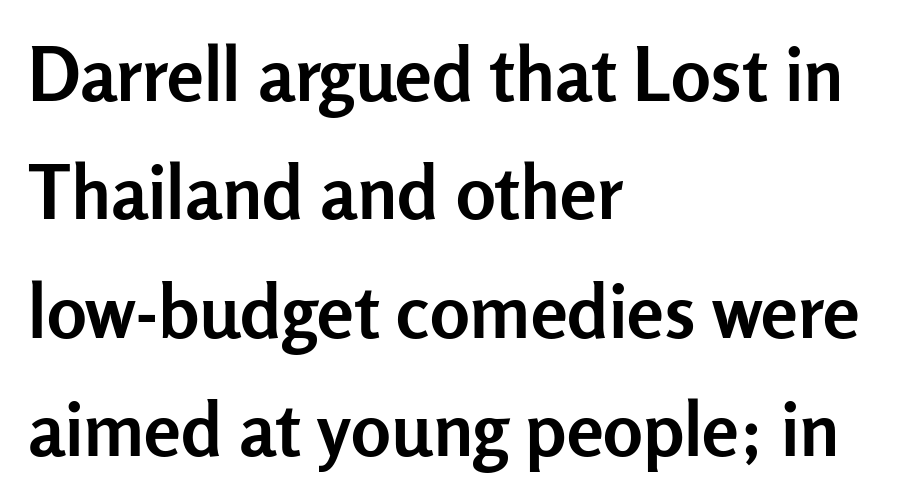
{"serif": "no", "italic": "no", "bold": "yes", "weight": "semibold", "width": "normal", "stroke_contrast": "low", "x_height": "medium", "monospaced": "no", "underline": "no", "align": "left", "line_spacing": "normal", "line_spacing_ratio": 1.6, "letter_spacing": "normal", "letter_spacing_em": 0.0, "glyph_px": 74}
